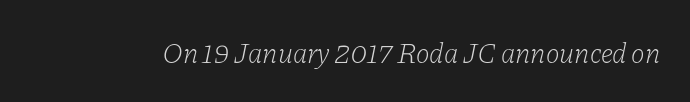
Unbolded letterforms with no extra heft. Proportional: the letters do not fall into vertical columns. This is oblique type, the kind used for emphasis or titles. Letters rest on an invisible, unmarked baseline. Letter spacing: default.
